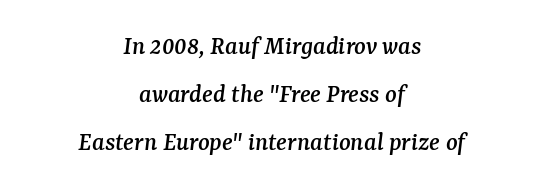
{"italic": "yes", "lean": "right", "slant_degrees": 7, "underline": "no", "align": "center", "line_spacing_ratio": 1.77, "letter_spacing": "normal", "letter_spacing_em": 0.0, "glyph_px": 27}
